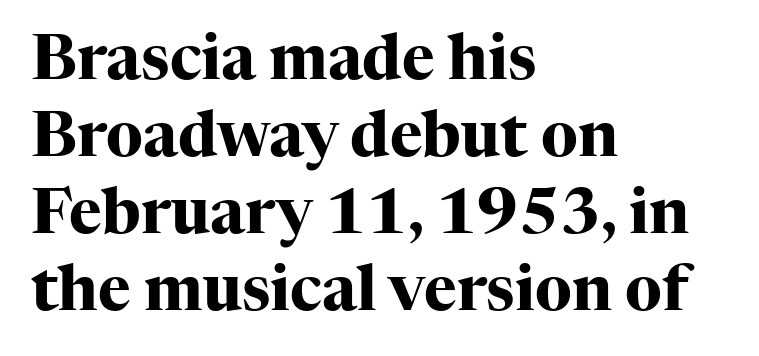
{"serif": "yes", "italic": "no", "bold": "yes", "weight": "heavy", "width": "normal", "stroke_contrast": "high", "x_height": "medium", "monospaced": "no", "underline": "no", "align": "left", "line_spacing_ratio": 1.24, "letter_spacing": "normal", "letter_spacing_em": 0.0, "glyph_px": 62}
